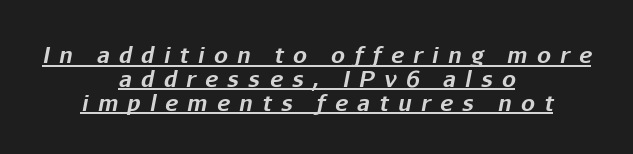
Looks like someone drew a line under every word here. Does the lettering tilt? It does — this is italic. This sample trades vertical openness for compactness between lines. Short note: letters widely spaced. Each glyph is drawn with heavy, bold strokes. Typeset on center — no edge is straight.
